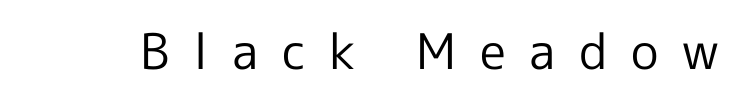
{"serif": "no", "italic": "no", "bold": "no", "weight": "regular", "width": "normal", "x_height": "medium", "monospaced": "no", "underline": "no", "letter_spacing": "wide", "letter_spacing_em": 0.48, "glyph_px": 49}
